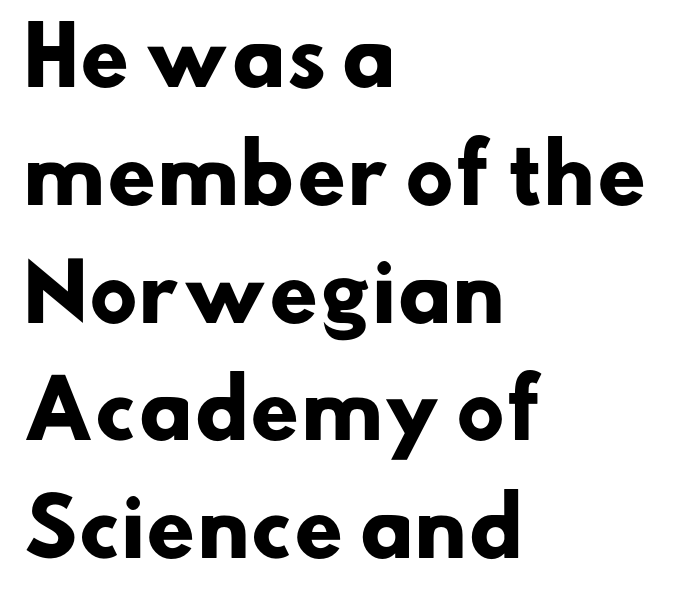
Horizontal alignment here is leftward, the default for most running prose. You could call the tracking neutral — neither tight nor loose. The rendering uses a moderate line-height, typical for paragraphs. Nobody drew a line under any word here. Spacing verdict: proportional, widths tailored to each character.
